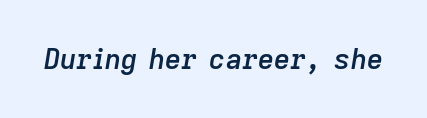
Q: Is the text bold? A: Semi-bold.
Q: Is the text italic (slanted)? A: Yes, it leans right by about 9 degrees.
Q: Is the text underlined? A: No.
Q: Is the spacing between letters normal or unusually wide? A: Normal.
Q: Width (condensed, normal, or wide)? A: Normal.
Q: Stroke contrast? A: Low.
Q: x-height? A: Medium.
Q: Monospaced? A: No.
